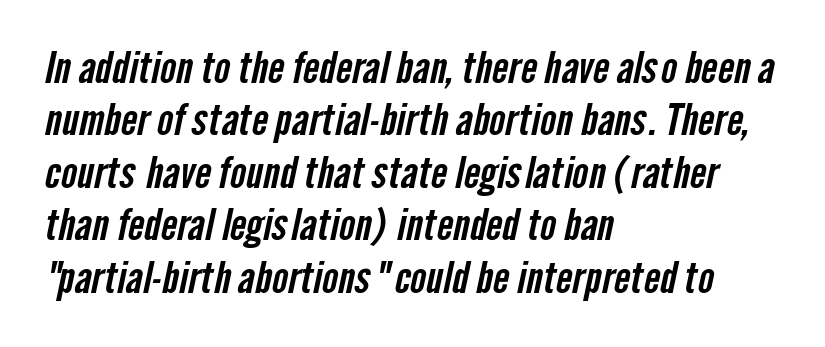
The image shows 43 px condensed sans-serif type; set left-aligned, line spacing 1.22x, normal letter spacing, not underlined; low stroke contrast and a medium x-height.
